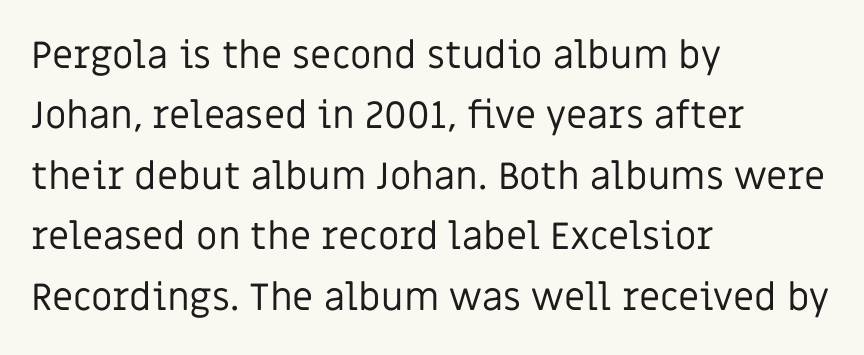
The designer went with a sans here, leaving each stem footless. Nope, not italic — everything's standing straight. The letterforms sit at book weight or below. The passage shown is typed in a proportional face where columns would drift.
